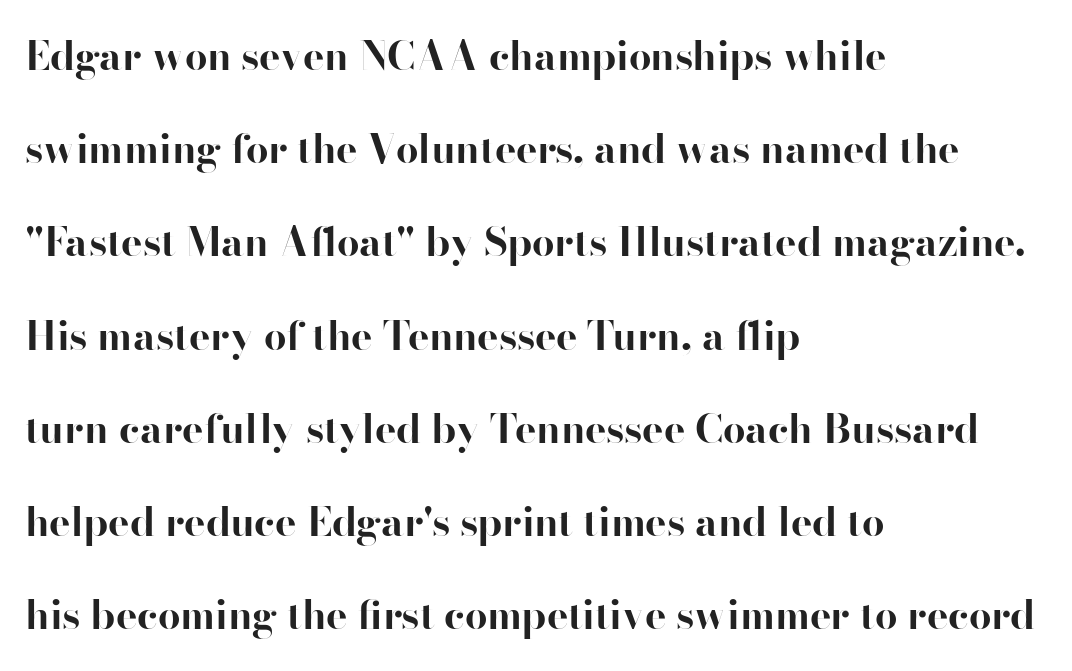
The image shows 40 px bold sans-serif type, upright; set left-aligned, loose line spacing (2.33x), normal letter spacing, not underlined; high stroke contrast and a small x-height.
